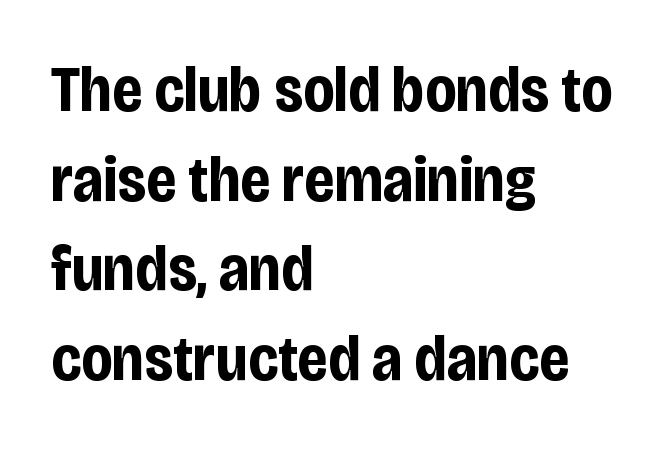
{"serif": "no", "italic": "no", "bold": "yes", "weight": "bold", "width": "condensed", "stroke_contrast": "low", "x_height": "large", "monospaced": "no", "underline": "no", "align": "left", "line_spacing": "normal", "line_spacing_ratio": 1.4, "letter_spacing": "normal", "letter_spacing_em": 0.0, "glyph_px": 64}
